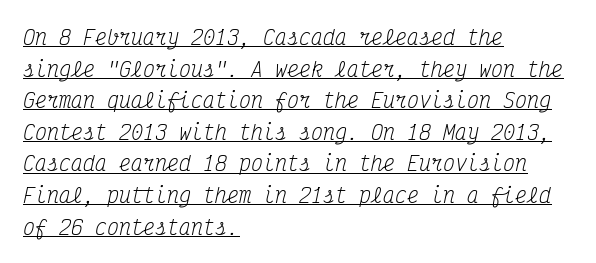
{"italic": "yes", "lean": "right", "slant_degrees": 12, "bold": "no", "underline": "yes", "align": "left", "line_spacing": "normal", "line_spacing_ratio": 1.58, "letter_spacing": "normal", "letter_spacing_em": 0.0, "glyph_px": 20}
